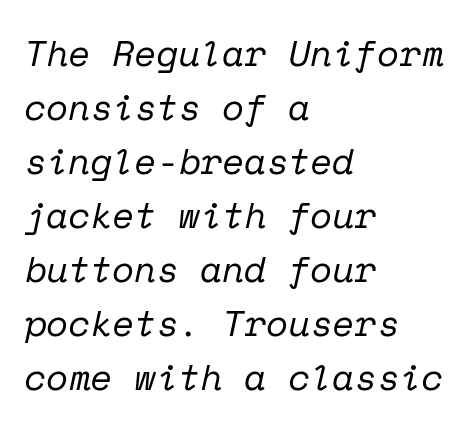
Q: Is the text bold? A: No.
Q: Is the text italic (slanted)? A: Yes, it leans right by about 12 degrees.
Q: Is the typeface a serif or a sans-serif typeface? A: Serif.
Q: Is the text underlined? A: No.
Q: How is the paragraph aligned? A: Left-aligned.
Q: Is the spacing between letters normal or unusually wide? A: Normal.
Q: Is the spacing between lines tight, normal or loose? A: Normal.
Q: Width (condensed, normal, or wide)? A: Normal.
Q: Stroke contrast? A: Low.
Q: x-height? A: Medium.
Q: Monospaced? A: Yes.
